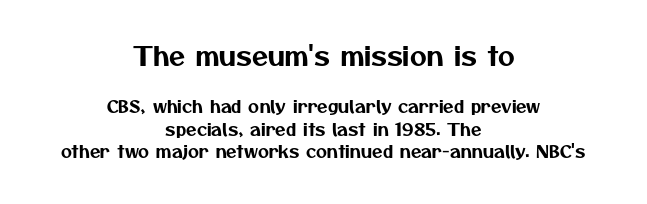
{"underline": "no", "align": "center", "line_spacing": "normal", "line_spacing_ratio": 1.32, "letter_spacing": "normal", "letter_spacing_em": 0.0, "larger_block": "first", "size_ratio": 1.53, "glyph_px": 26}
